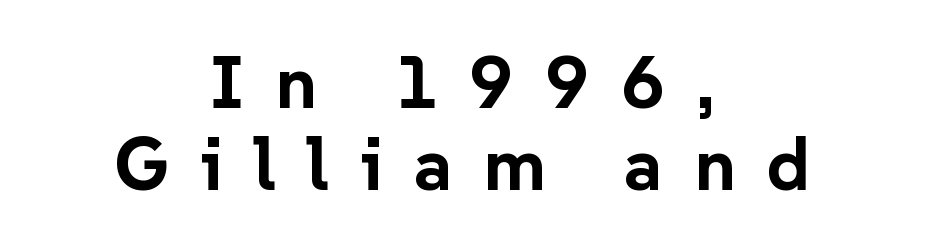
{"serif": "no", "italic": "no", "bold": "yes", "weight": "bold", "width": "normal", "stroke_contrast": "low", "x_height": "medium", "monospaced": "no", "underline": "no", "align": "center", "line_spacing": "tight", "line_spacing_ratio": 1.12, "letter_spacing": "wide", "letter_spacing_em": 0.43, "glyph_px": 73}
